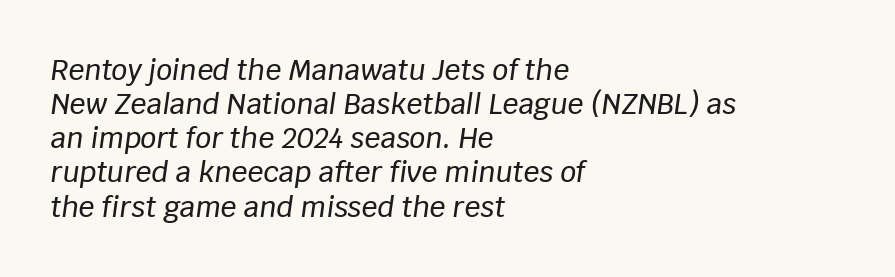
{"italic": "yes", "lean": "right", "slant_degrees": 8, "width": "normal", "stroke_contrast": "low", "x_height": "large", "monospaced": "no", "underline": "no", "align": "left", "line_spacing_ratio": 1.22, "letter_spacing": "normal", "letter_spacing_em": 0.0, "glyph_px": 28}
